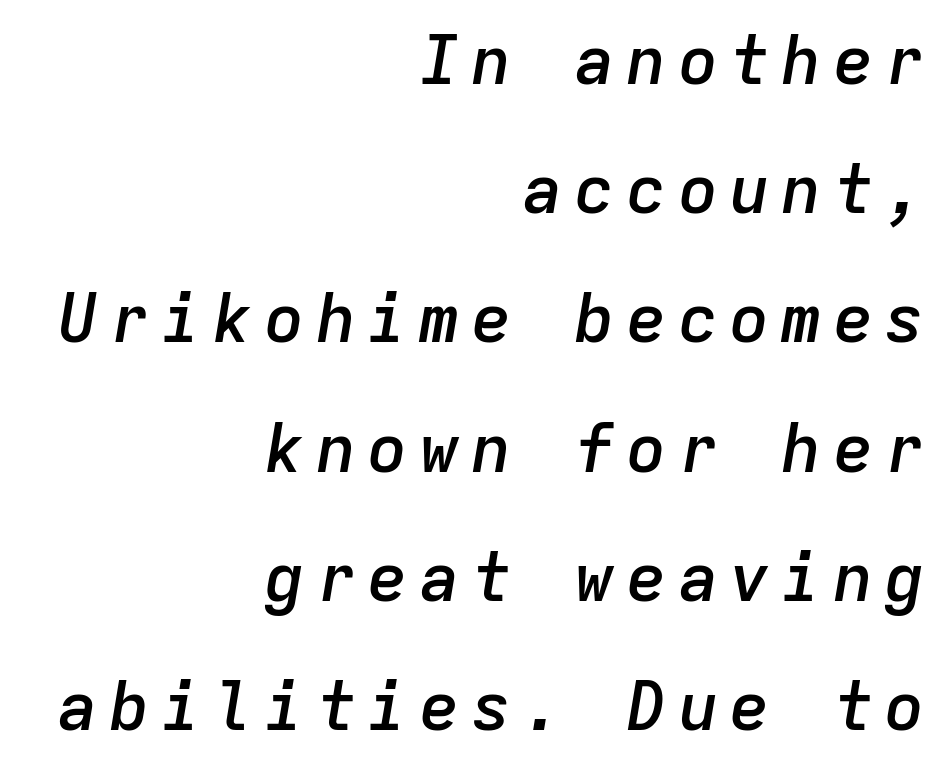
Q: Is the text bold? A: Semi-bold.
Q: Is the text italic (slanted)? A: Yes, it leans right by about 9 degrees.
Q: Is the text underlined? A: No.
Q: How is the paragraph aligned? A: Right-aligned.
Q: Is the spacing between lines tight, normal or loose? A: Loose.
Q: Width (condensed, normal, or wide)? A: Normal.
Q: Stroke contrast? A: Low.
Q: x-height? A: Medium.
Q: Monospaced? A: Yes.
